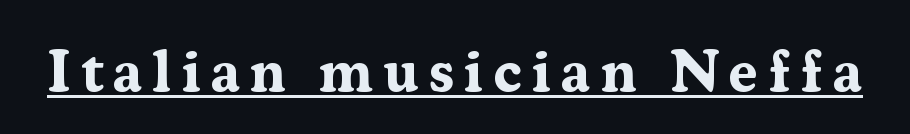
Regarding serifs, this sample has them. This sample has the flowing, uneven cadence of proportional lettering. The face used here appears with an underline applied. The characters look thick and weighty, a clear bold. Every stem runs plumb, perpendicular to the baseline.
